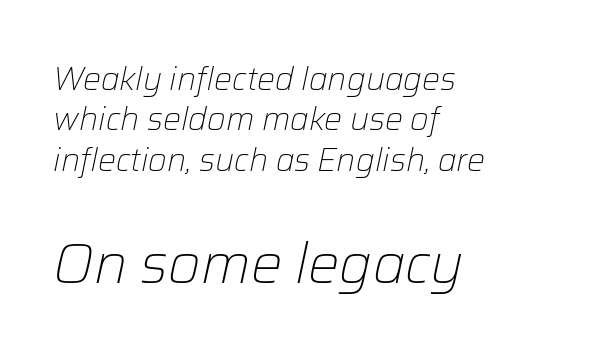
The image shows 56 px light type, italic (leaning right); set left-aligned, normal line spacing (1.26x), normal letter spacing, not underlined; the second (bottom) block is 1.75x larger; low stroke contrast and a medium x-height.
